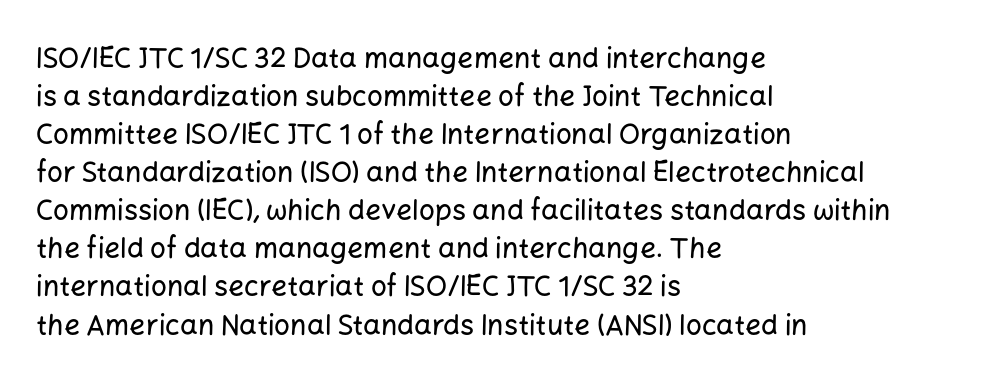
Q: Is the text italic (slanted)? A: No, it is upright.
Q: Is the typeface a serif or a sans-serif typeface? A: Sans-serif.
Q: Is the text underlined? A: No.
Q: How is the paragraph aligned? A: Left-aligned.
Q: Is the spacing between letters normal or unusually wide? A: Normal.
Q: Is the spacing between lines tight, normal or loose? A: Normal.
Q: Width (condensed, normal, or wide)? A: Normal.
Q: Stroke contrast? A: Low.
Q: x-height? A: Medium.
Q: Monospaced? A: No.
